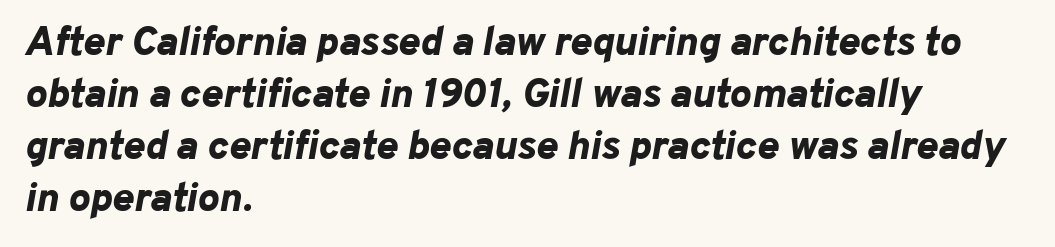
The image shows 41 px bold type, italic (leaning right); set left-aligned, normal line spacing (1.27x), normal letter spacing, not underlined; low stroke contrast and a medium x-height.
